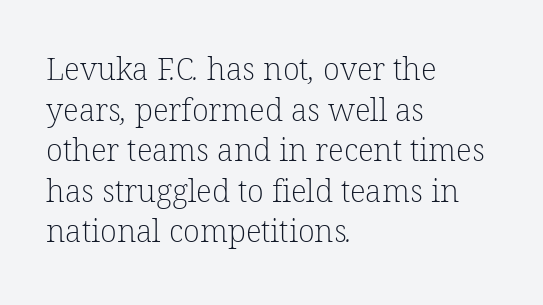
{"serif": "yes", "bold": "no", "weight": "light", "width": "normal", "stroke_contrast": "low", "x_height": "medium", "monospaced": "no", "underline": "no", "align": "left", "line_spacing": "normal", "line_spacing_ratio": 1.31, "letter_spacing": "normal", "letter_spacing_em": 0.0, "glyph_px": 31}
